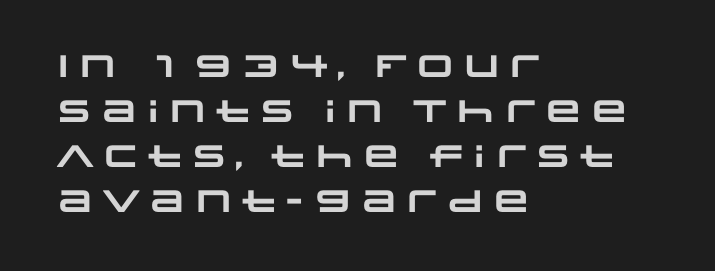
Q: Is the text bold? A: Yes.
Q: Is the typeface a serif or a sans-serif typeface? A: Sans-serif.
Q: Is the text underlined? A: No.
Q: How is the paragraph aligned? A: Left-aligned.
Q: Is the spacing between letters normal or unusually wide? A: Normal.
Q: Is the spacing between lines tight, normal or loose? A: Normal.
Q: Width (condensed, normal, or wide)? A: Wide.
Q: Stroke contrast? A: Low.
Q: x-height? A: Large.
Q: Monospaced? A: No.
